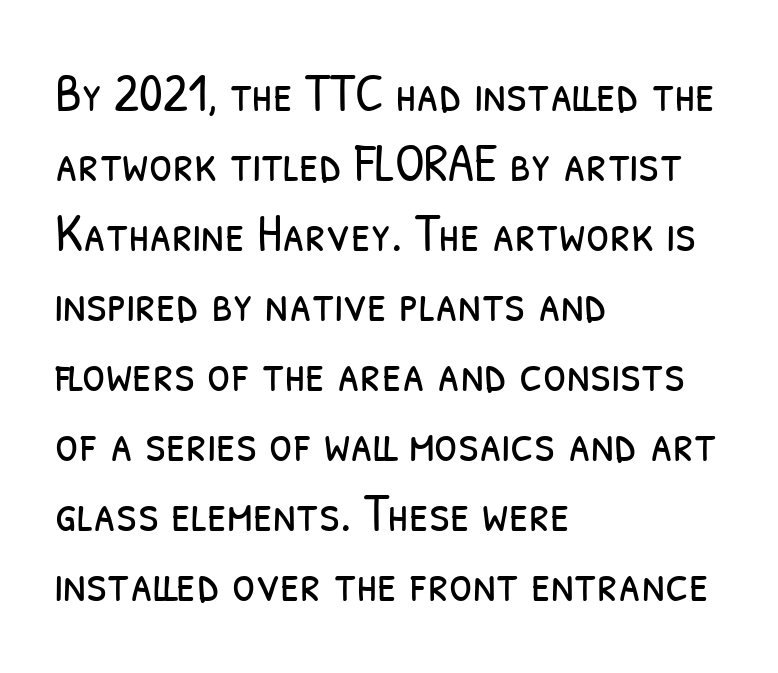
Standard letterfit; no display-style spreading of the glyphs. No feet cap the strokes, marking this as sans-serif type. The strokes are not fattened; the text isn't bold. Notice how descenders clear the ascenders below comfortably — that's standard leading.
